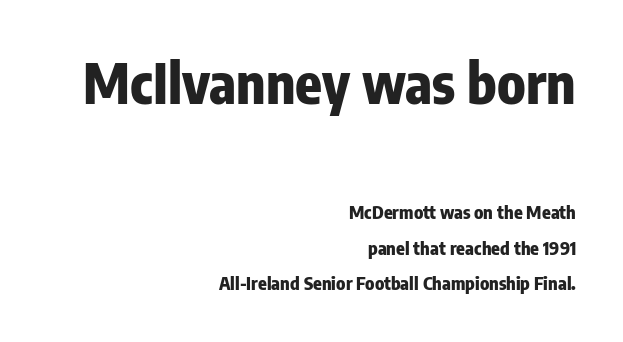
Heft: maximum for text — a bold. You could not count columns in this text — the font is proportionally spaced. Ordinary non-slanted type is in use. Leading: increased. Look at the bottom of the vertical strokes: they stop flat, with no serifs. Here the first block reads like a headline and the second like body copy.
